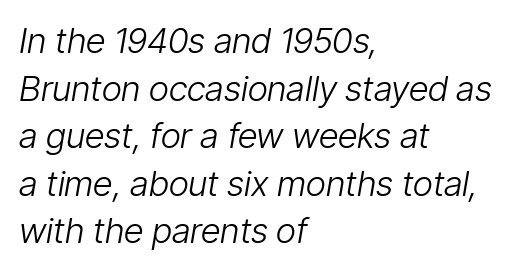
{"italic": "yes", "lean": "right", "slant_degrees": 9, "bold": "no", "weight": "light", "width": "condensed", "stroke_contrast": "low", "x_height": "medium", "monospaced": "no", "underline": "no", "align": "left", "line_spacing": "normal", "line_spacing_ratio": 1.36, "letter_spacing": "normal", "letter_spacing_em": 0.0, "glyph_px": 35}
